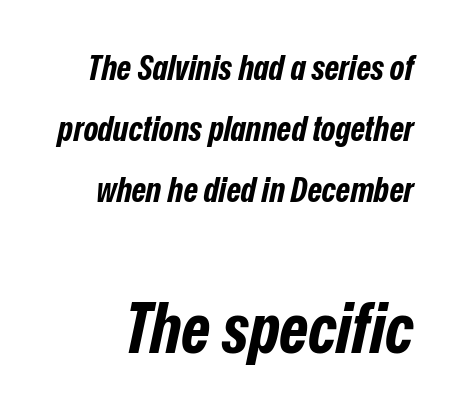
{"italic": "yes", "lean": "right", "slant_degrees": 12, "bold": "yes", "weight": "bold", "width": "condensed", "stroke_contrast": "low", "x_height": "medium", "monospaced": "no", "underline": "no", "line_spacing_ratio": 1.74, "letter_spacing": "normal", "letter_spacing_em": 0.0, "larger_block": "second", "size_ratio": 2.0, "glyph_px": 70}
